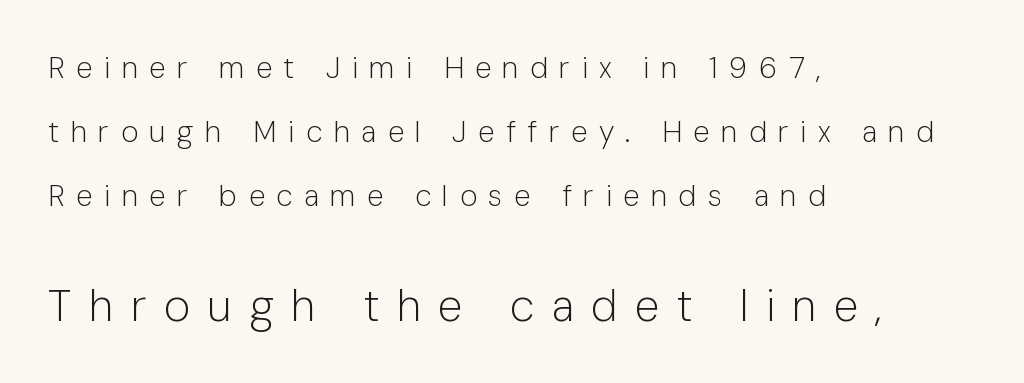
{"serif": "no", "italic": "no", "bold": "no", "weight": "light", "width": "normal", "stroke_contrast": "low", "x_height": "medium", "monospaced": "no", "underline": "no", "align": "left", "line_spacing": "loose", "line_spacing_ratio": 2.13, "letter_spacing": "wide", "letter_spacing_em": 0.38, "larger_block": "second", "size_ratio": 1.5, "glyph_px": 45}
